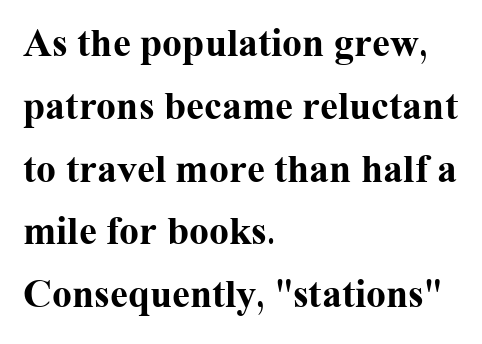
The image shows 40 px bold serif type, upright; set left-aligned, normal line spacing (1.57x), normal letter spacing, not underlined; medium stroke contrast and a medium x-height.
